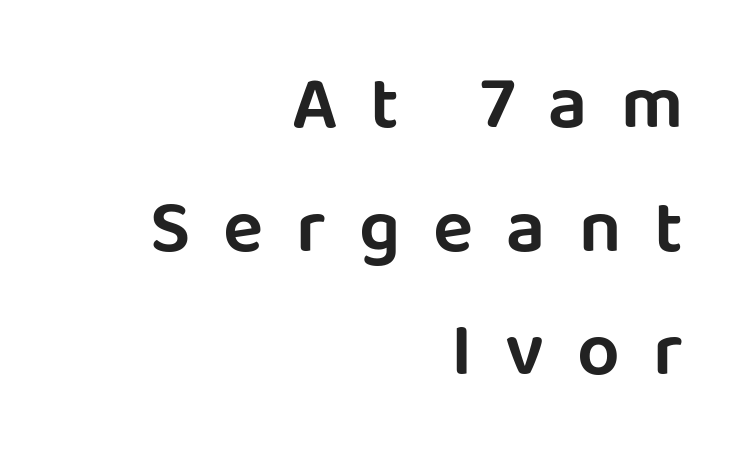
The type family on display is of the sans-serif kind. The rendering uses natural spacing where letterforms have individual widths. Descenders hang freely into open space. Right-aligned paragraph, ragged on the left. Letter spacing: wide. The passage shown stacks its lines at a standard gap.
